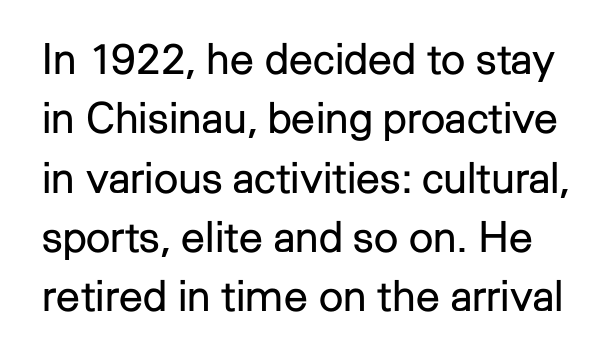
Vertical strokes here are truly vertical. I'd call this a sans setting — the letters go barefoot. Spacing between characters is what you'd get straight out of the box. These lines are rendered in a variable-pitch font.
